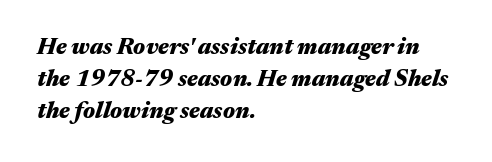
Students, note that the glyphs here touch the page at normal intervals. The lines in this sample share a left origin and differ only in where they stop. Normally led — the rows are evenly, conventionally spaced. As a designer I'd log this as weight 700, bold.
